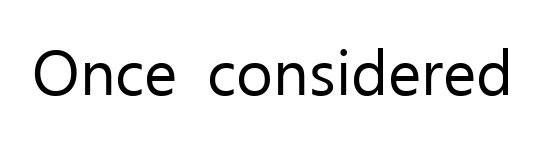
{"serif": "no", "italic": "no", "bold": "no", "weight": "regular", "width": "normal", "stroke_contrast": "low", "x_height": "medium", "monospaced": "no", "underline": "no", "letter_spacing": "normal", "letter_spacing_em": 0.0, "glyph_px": 63}
